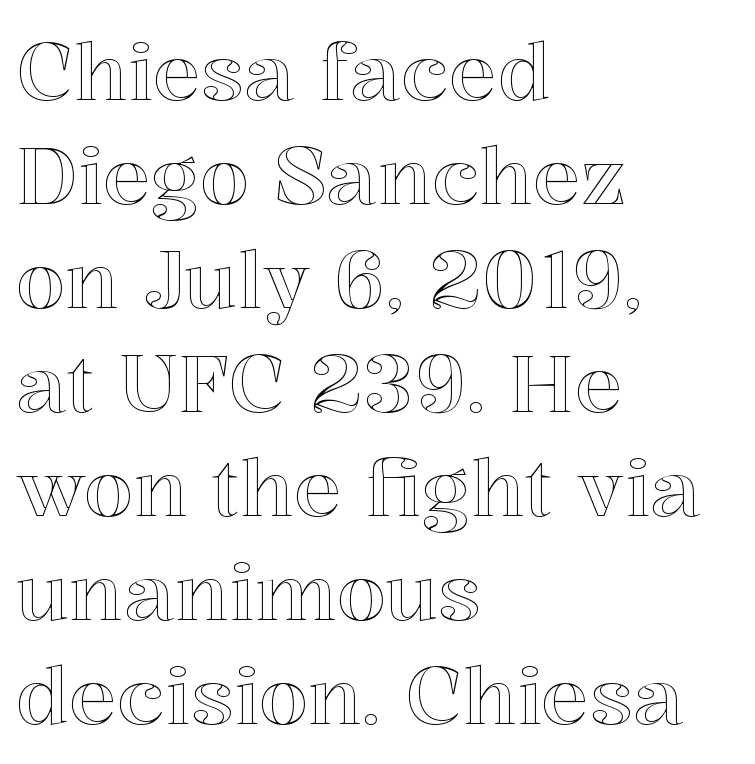
The image shows 80 px text type, upright; set left-aligned, normal line spacing (1.3x), normal letter spacing, not underlined; a medium x-height.
